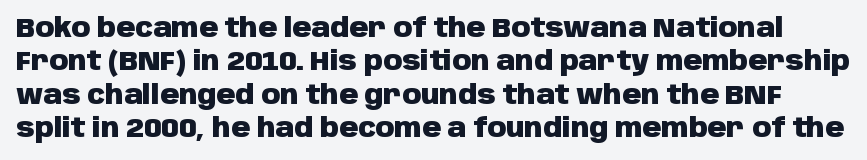
Glyph-to-glyph distance matches everyday printed text. Caption: bold face, heavy strokes. Check the space under the baseline: it is left empty. Whoever set this chose a conventional vertical rhythm.
